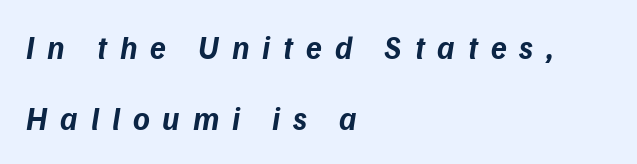
{"serif": "no", "bold": "yes", "weight": "bold", "width": "normal", "stroke_contrast": "low", "x_height": "medium", "monospaced": "no", "underline": "no", "align": "left", "line_spacing": "loose", "line_spacing_ratio": 2.21, "letter_spacing": "wide", "letter_spacing_em": 0.4, "glyph_px": 32}
